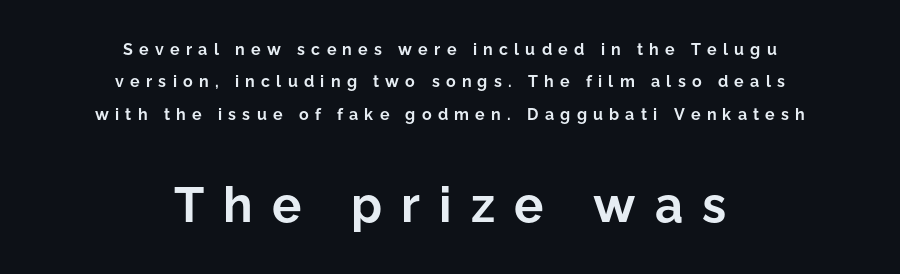
Heft: maximum for text — a bold. These lines have a slow, spaced-out rhythm from letter to letter. Letterform terminals end flat and unadorned throughout the passage. Vertically, the passage feels expansive, rows floating well apart. Each letter keeps its own natural width here, so spacing adapts to shape. Visually the block forms a symmetrical silhouette, jagged on both flanks.
